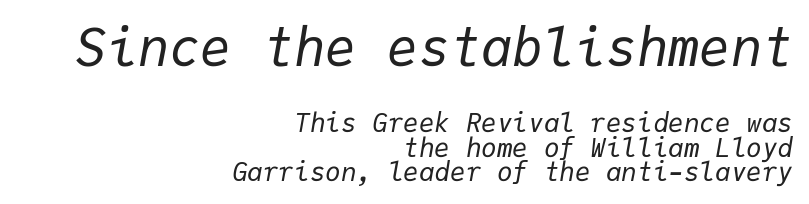
The image shows 52 px regular-weight type, italic (leaning right), monospaced; set right-aligned, tight line spacing (0.95x), normal letter spacing, not underlined; the first (top) block is 2.0x larger; low stroke contrast and a medium x-height.
